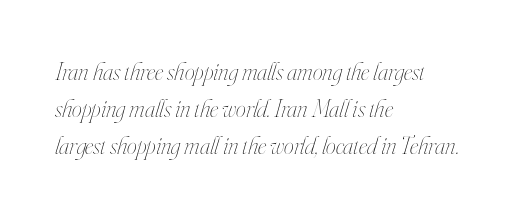
The image shows 25 px text type, italic (leaning right); set left-aligned, normal line spacing (1.48x), normal letter spacing, not underlined.
